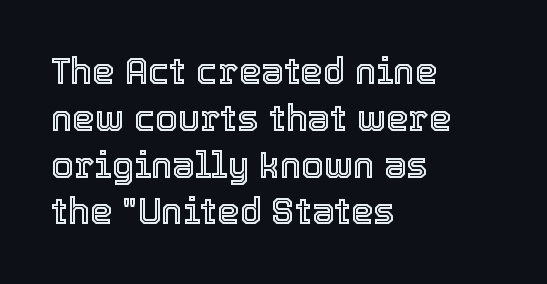
The vertical gap from one line to the next is medium. Here the glyphs are tracked normally, forming tight word shapes. The passage shown is typed in a proportional face where columns would drift. The axis of the letterforms is exactly vertical. Nobody drew a line under any word here. Horizontally, the lines are justified to the leading edge only.
